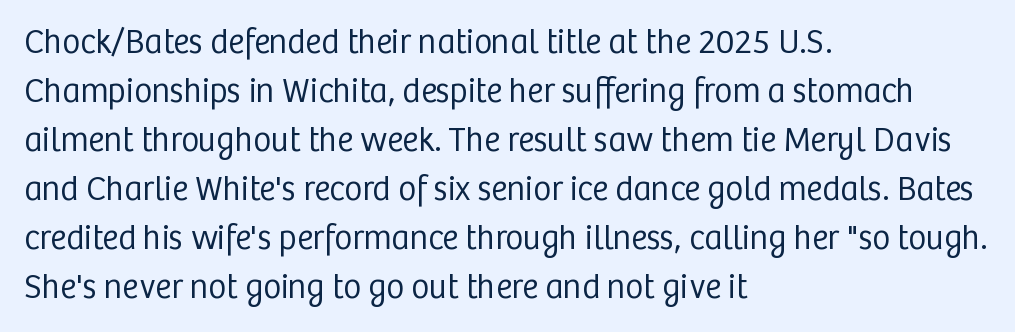
Only glyphs here, with clear space below each row. This reads as an unemphasized weight, regular at the heaviest. The typography opts for an upright posture over an oblique one. You could not count columns in this text — the font is proportionally spaced. The rows are spaced the way most documents space them. Each word holds together tightly as a unit, with standard inter-letter gaps.
